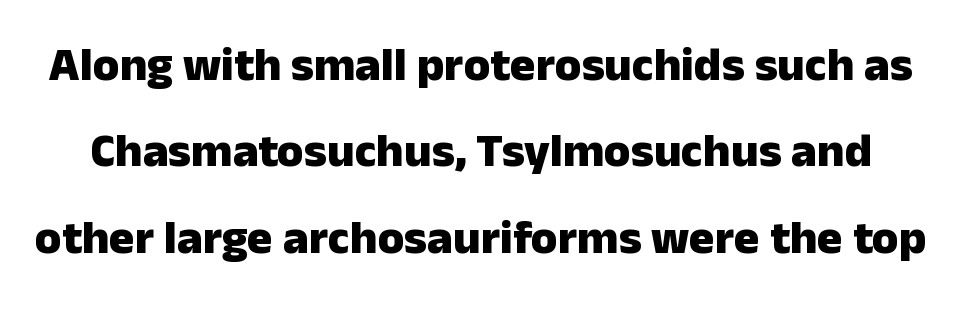
Grotesque or geometric, the face here clearly has no serifs. The lettering stays uniformly vertical, giving the passage a roman look. The words here are not underlined. A dark, heavy texture on the line: the type is bold. You could call the tracking neutral — neither tight nor loose. The face used here is proportionally spaced, like ordinary book or web type.
